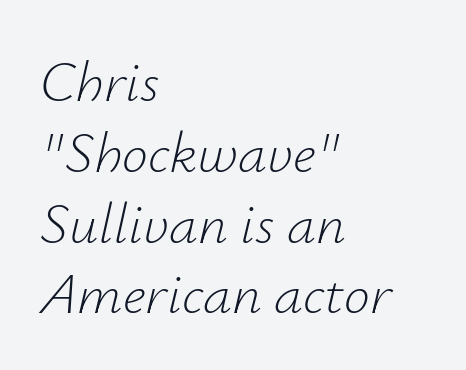
The rag falls on the right side of this text block. Any mark beneath the type? The region is blank. Short note: letters normally spaced. The lettering tilts uniformly, giving the passage an italic look. These lines are rendered in a variable-pitch font.
